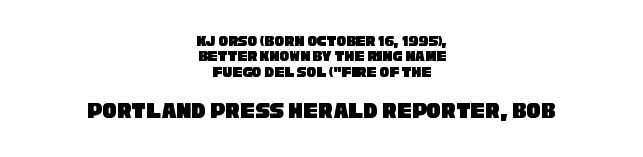
{"underline": "no", "align": "center", "line_spacing": "tight", "line_spacing_ratio": 0.96, "letter_spacing": "normal", "letter_spacing_em": 0.0, "larger_block": "second", "size_ratio": 1.5, "glyph_px": 24}
